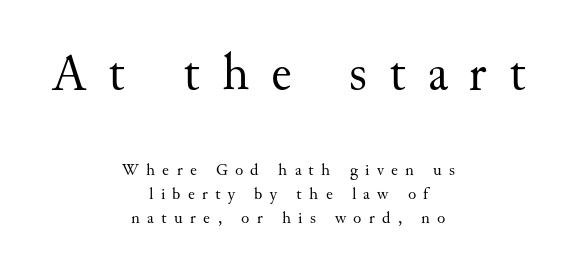
Q: Is the text bold? A: No.
Q: Is the text italic (slanted)? A: No, it is upright.
Q: Is the typeface a serif or a sans-serif typeface? A: Serif.
Q: Is the text underlined? A: No.
Q: How is the paragraph aligned? A: Centered.
Q: Is the spacing between letters normal or unusually wide? A: Unusually wide.
Q: Is the spacing between lines tight, normal or loose? A: Normal.
Q: Which block of text is set in a larger size, the first (top) or the second (bottom)? A: The first (top) one.
Q: Width (condensed, normal, or wide)? A: Normal.
Q: Stroke contrast? A: Medium.
Q: x-height? A: Small.
Q: Monospaced? A: No.
